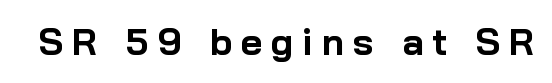
Glance below the letters and you will spot only blank space. These lines are composed in type without serifs. Tall strokes in this sample are plumb rather than angled. The rendering uses a bold face; every stroke is thick and dark. Between one letter and the next there's a generous, obvious gap.
